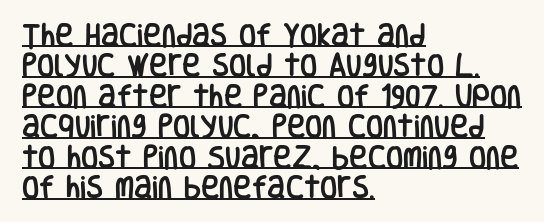
{"italic": "no", "underline": "yes", "align": "left", "line_spacing_ratio": 1.22, "letter_spacing": "normal", "letter_spacing_em": 0.0, "glyph_px": 25}
